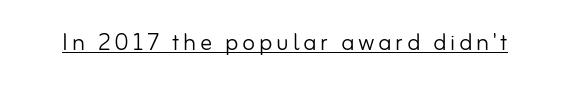
Q: Is the text bold? A: No.
Q: Is the text italic (slanted)? A: No, it is upright.
Q: Is the typeface a serif or a sans-serif typeface? A: Sans-serif.
Q: Is the text underlined? A: Yes.
Q: Width (condensed, normal, or wide)? A: Normal.
Q: Stroke contrast? A: Low.
Q: x-height? A: Small.
Q: Monospaced? A: No.
